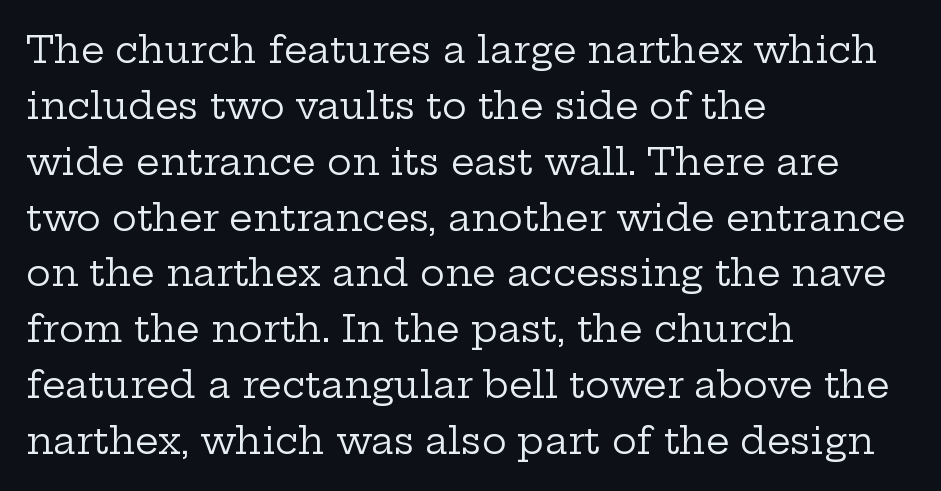
The image shows 37 px regular-weight, wide serif type, upright; set left-aligned, normal line spacing (1.51x), normal letter spacing, not underlined; low stroke contrast and a medium x-height.
